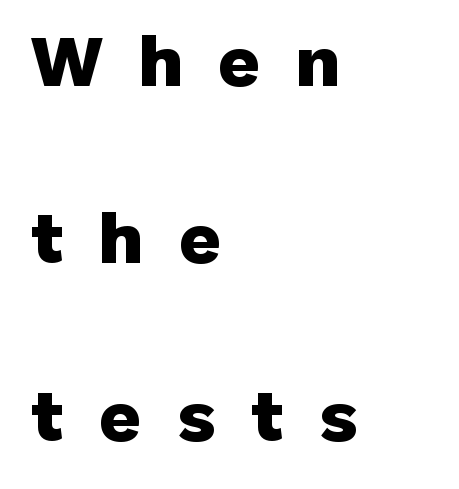
Q: Is the text bold? A: Yes.
Q: Is the text italic (slanted)? A: No, it is upright.
Q: Is the typeface a serif or a sans-serif typeface? A: Sans-serif.
Q: Is the text underlined? A: No.
Q: How is the paragraph aligned? A: Left-aligned.
Q: Is the spacing between letters normal or unusually wide? A: Unusually wide.
Q: Is the spacing between lines tight, normal or loose? A: Loose.
Q: Width (condensed, normal, or wide)? A: Normal.
Q: Stroke contrast? A: Low.
Q: x-height? A: Medium.
Q: Monospaced? A: No.
